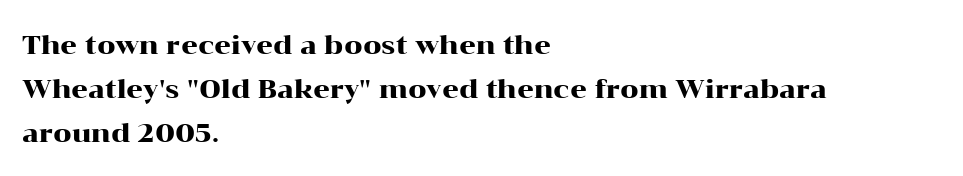
{"italic": "no", "underline": "no", "align": "left", "line_spacing": "normal", "line_spacing_ratio": 1.7, "letter_spacing": "normal", "letter_spacing_em": 0.0, "glyph_px": 26}
